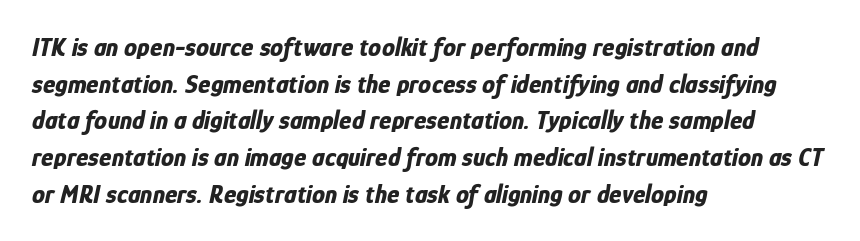
{"italic": "yes", "lean": "right", "slant_degrees": 12, "bold": "yes", "underline": "no", "align": "left", "line_spacing": "normal", "line_spacing_ratio": 1.41, "letter_spacing": "normal", "letter_spacing_em": 0.0, "glyph_px": 26}
